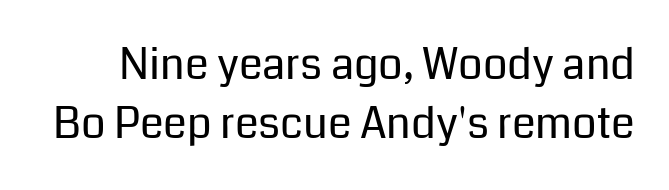
The image shows 43 px regular-weight sans-serif type, upright; set normal line spacing (1.38x), normal letter spacing, not underlined; low stroke contrast and a medium x-height.
